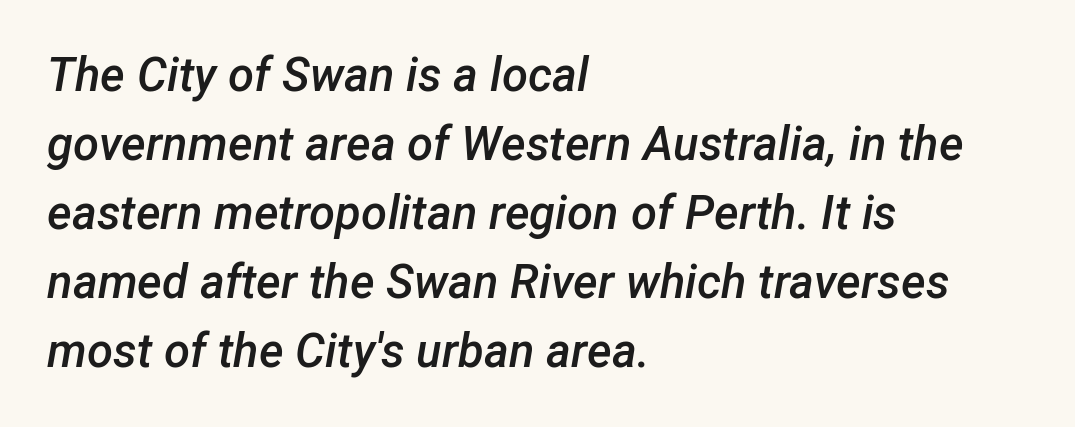
The image shows 47 px semibold type, italic (leaning right); set left-aligned, normal line spacing (1.47x), normal letter spacing, not underlined; low stroke contrast and a medium x-height.
